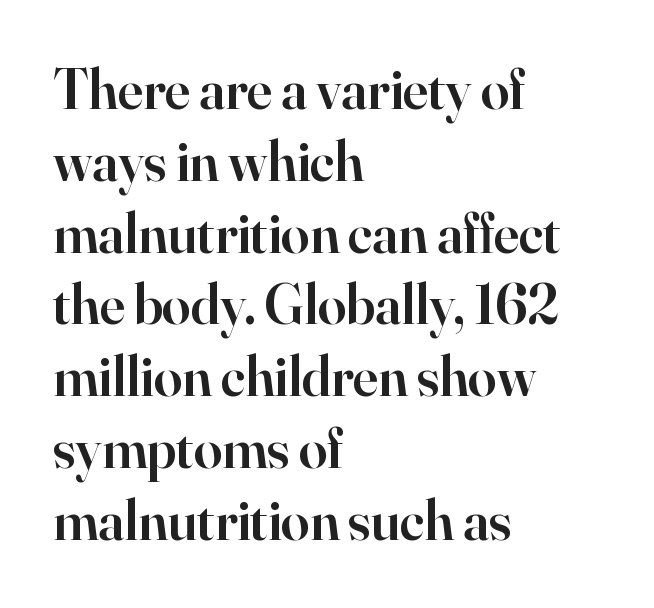
The image shows 57 px semibold serif type, upright; set left-aligned, normal line spacing (1.26x), normal letter spacing, not underlined; high stroke contrast and a small x-height.
